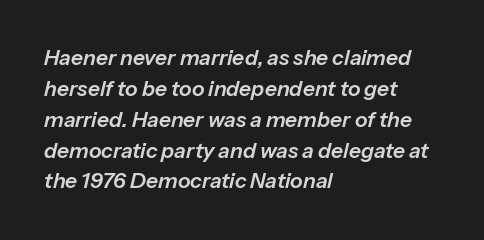
The image shows 21 px text type, italic (leaning right); set left-aligned, normal line spacing (1.47x), normal letter spacing, not underlined.
